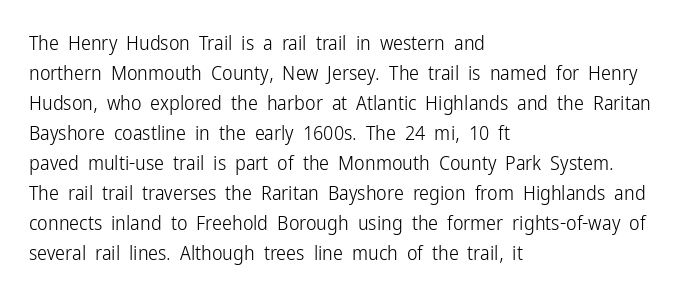
Q: Is the text bold? A: No.
Q: Is the text italic (slanted)? A: No, it is upright.
Q: Is the text underlined? A: No.
Q: How is the paragraph aligned? A: Left-aligned.
Q: Is the spacing between letters normal or unusually wide? A: Normal.
Q: Is the spacing between lines tight, normal or loose? A: Normal.
